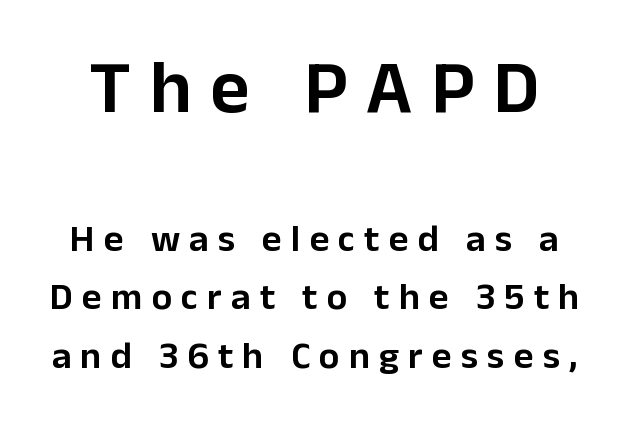
Q: Is the text italic (slanted)? A: No, it is upright.
Q: Is the typeface a serif or a sans-serif typeface? A: Sans-serif.
Q: Is the text underlined? A: No.
Q: Is the spacing between letters normal or unusually wide? A: Unusually wide.
Q: Is the spacing between lines tight, normal or loose? A: Normal.
Q: Which block of text is set in a larger size, the first (top) or the second (bottom)? A: The first (top) one.
Q: Width (condensed, normal, or wide)? A: Normal.
Q: Stroke contrast? A: Low.
Q: x-height? A: Medium.
Q: Monospaced? A: No.
